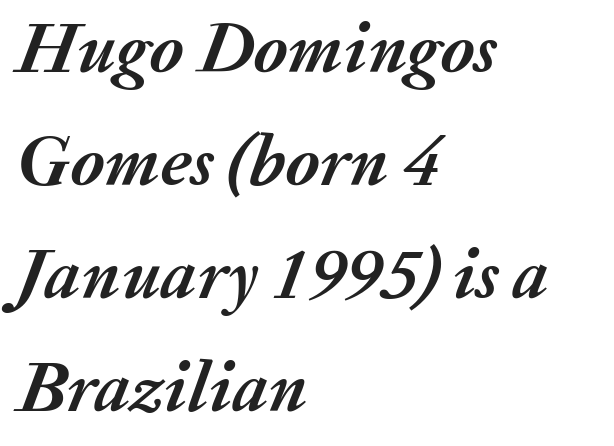
{"italic": "yes", "lean": "right", "slant_degrees": 20, "bold": "yes", "weight": "semibold", "width": "normal", "stroke_contrast": "medium", "x_height": "medium", "monospaced": "no", "underline": "no", "align": "left", "line_spacing": "normal", "line_spacing_ratio": 1.55, "letter_spacing": "normal", "letter_spacing_em": 0.0, "glyph_px": 73}
